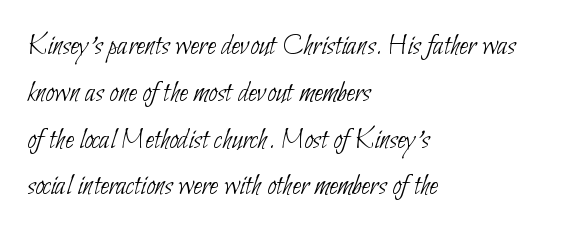
{"serif": "no", "bold": "no", "weight": "thin", "width": "condensed", "stroke_contrast": "low", "x_height": "small", "monospaced": "no", "underline": "no", "align": "left", "line_spacing": "normal", "line_spacing_ratio": 1.51, "letter_spacing": "normal", "letter_spacing_em": 0.0, "glyph_px": 31}
